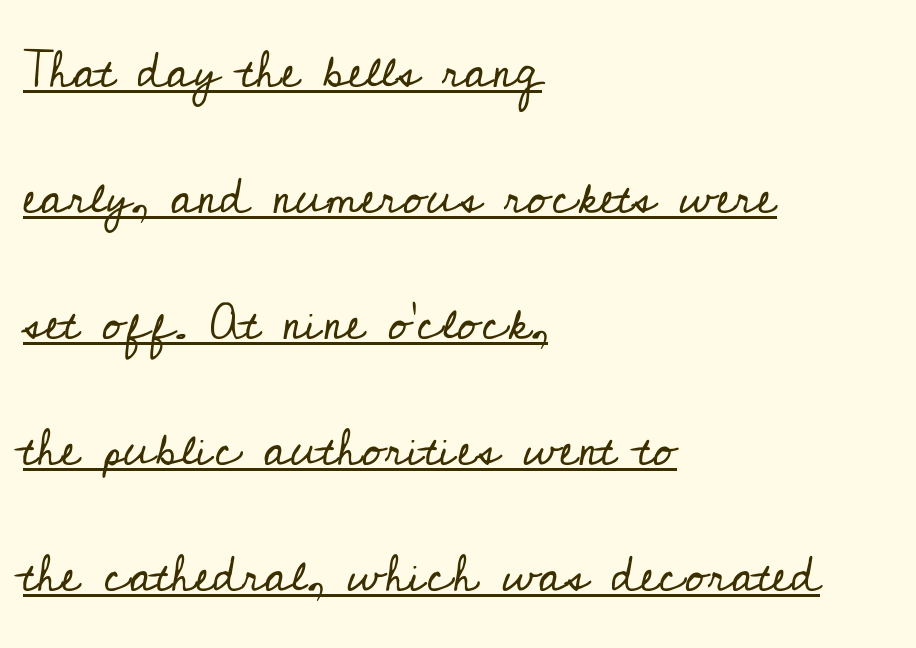
{"serif": "yes", "bold": "no", "weight": "regular", "width": "normal", "stroke_contrast": "low", "x_height": "small", "monospaced": "no", "underline": "yes", "align": "left", "line_spacing": "loose", "line_spacing_ratio": 2.47, "letter_spacing": "normal", "letter_spacing_em": 0.0, "glyph_px": 51}
